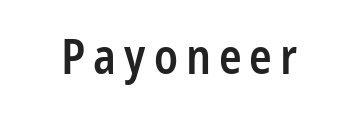
Q: Is the text bold? A: Semi-bold.
Q: Is the text italic (slanted)? A: No, it is upright.
Q: Is the typeface a serif or a sans-serif typeface? A: Sans-serif.
Q: Is the text underlined? A: No.
Q: Width (condensed, normal, or wide)? A: Condensed.
Q: Stroke contrast? A: Low.
Q: x-height? A: Medium.
Q: Monospaced? A: No.
